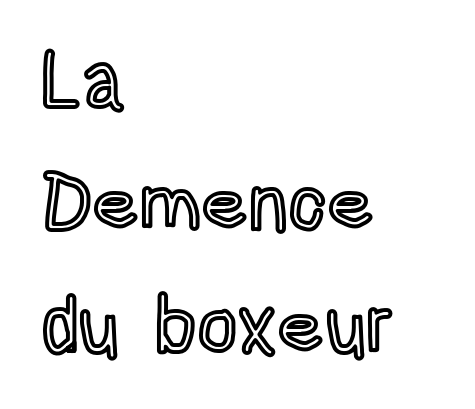
What's the leading like? Ordinary, nothing unusual. The gaps between neighbouring characters are ordinary and unremarkable. A classic flush-left, rag-right setting is used for this passage. Every character sits straight up, as roman type does. Words float on clear page, feet unadorned.
